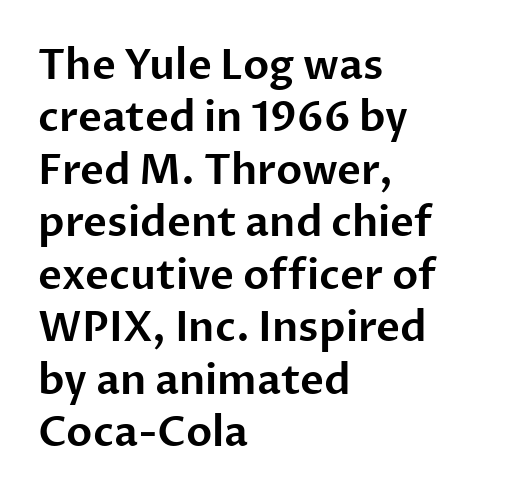
{"serif": "no", "italic": "no", "width": "normal", "stroke_contrast": "low", "x_height": "medium", "monospaced": "no", "underline": "no", "align": "left", "line_spacing": "normal", "line_spacing_ratio": 1.28, "letter_spacing": "normal", "letter_spacing_em": 0.0, "glyph_px": 41}
